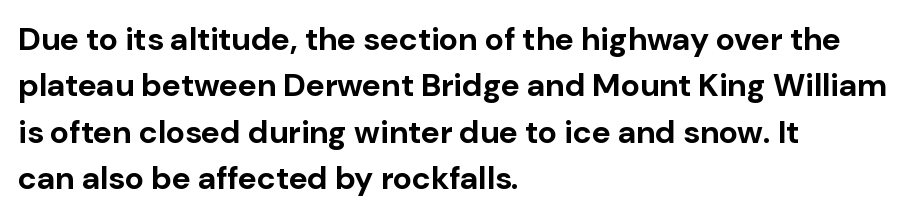
Q: Is the text bold? A: Yes.
Q: Is the text italic (slanted)? A: No, it is upright.
Q: Is the typeface a serif or a sans-serif typeface? A: Sans-serif.
Q: Is the text underlined? A: No.
Q: How is the paragraph aligned? A: Left-aligned.
Q: Is the spacing between letters normal or unusually wide? A: Normal.
Q: Is the spacing between lines tight, normal or loose? A: Normal.
Q: Width (condensed, normal, or wide)? A: Normal.
Q: Stroke contrast? A: Low.
Q: x-height? A: Medium.
Q: Monospaced? A: No.
